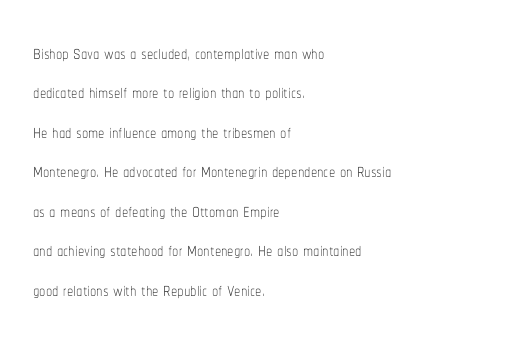
{"italic": "no", "bold": "no", "underline": "no", "align": "left", "line_spacing": "normal", "line_spacing_ratio": 1.58, "letter_spacing": "normal", "letter_spacing_em": 0.0, "glyph_px": 25}
